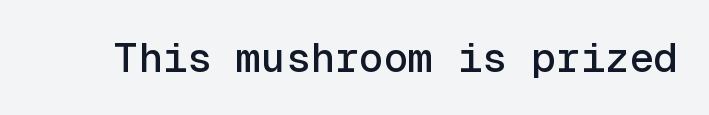
{"serif": "no", "italic": "no", "width": "normal", "x_height": "medium", "monospaced": "yes", "underline": "no", "letter_spacing": "normal", "letter_spacing_em": 0.0, "glyph_px": 41}
